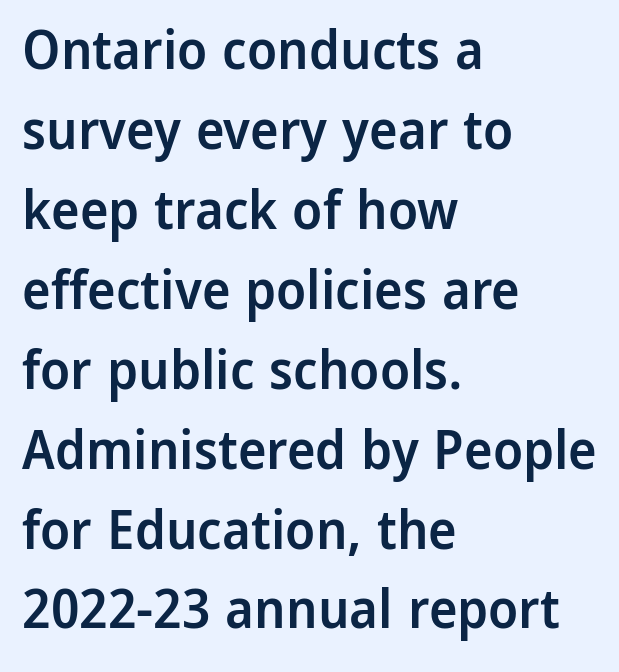
{"serif": "no", "italic": "no", "bold": "semi", "weight": "semibold", "width": "normal", "stroke_contrast": "low", "x_height": "medium", "monospaced": "no", "underline": "no", "align": "left", "line_spacing": "normal", "line_spacing_ratio": 1.48, "letter_spacing": "normal", "letter_spacing_em": 0.0, "glyph_px": 54}
